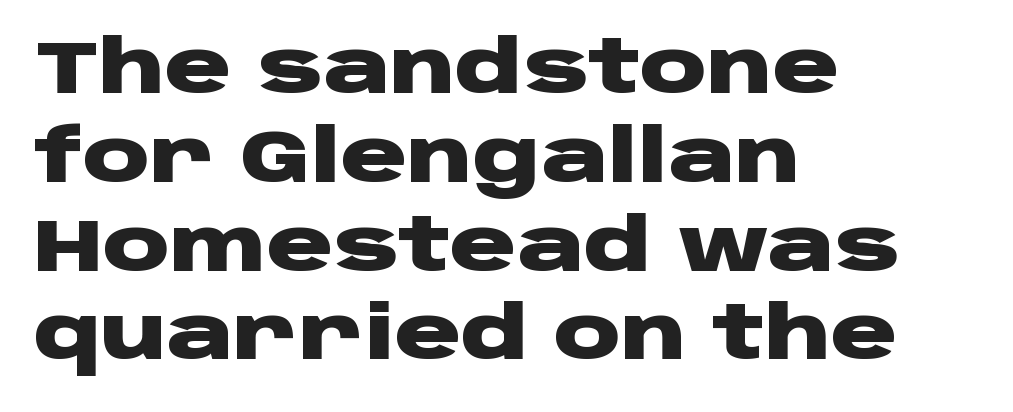
There is no visible air inserted between adjacent glyphs. The words here are not underlined. Typeset ragged right — the left edge is the straight one. The passage shown is typed in a proportional face where columns would drift.
